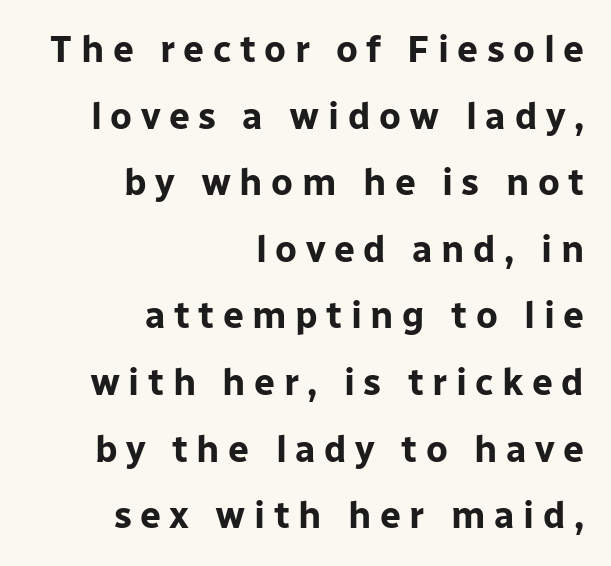
The image shows 37 px bold sans-serif type, upright; set right-aligned, line spacing 1.8x, unusually wide letter spacing (+0.23 em), not underlined; low stroke contrast and a medium x-height.
